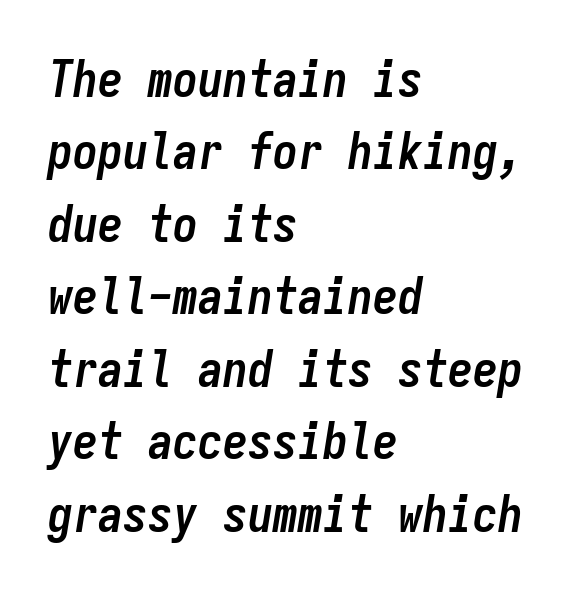
Q: Is the text bold? A: Yes.
Q: Is the text italic (slanted)? A: Yes, it leans right by about 9 degrees.
Q: Is the text underlined? A: No.
Q: How is the paragraph aligned? A: Left-aligned.
Q: Is the spacing between letters normal or unusually wide? A: Normal.
Q: Is the spacing between lines tight, normal or loose? A: Normal.
Q: Width (condensed, normal, or wide)? A: Condensed.
Q: Stroke contrast? A: Low.
Q: x-height? A: Medium.
Q: Monospaced? A: Yes.
